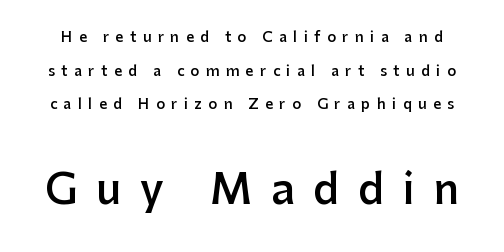
Ascenders rise straight up at ninety degrees. You could not count columns in this text — the font is proportionally spaced. Stroke thickness is moderately raised; the sample reads as semibold. Tracking here is generous; glyphs stand well apart from one another. Look at the bottom of the vertical strokes: they stop flat, with no serifs.
